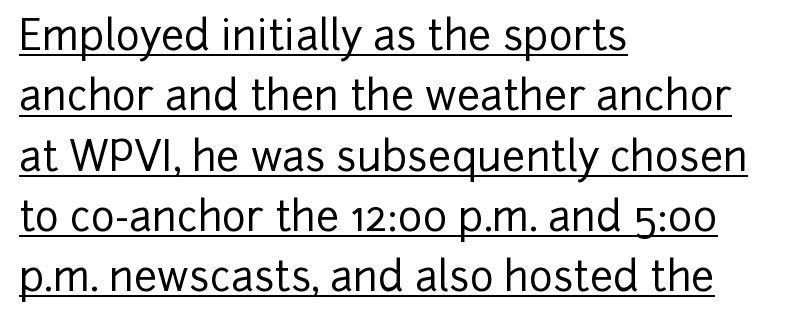
{"serif": "no", "italic": "no", "width": "normal", "stroke_contrast": "low", "x_height": "medium", "monospaced": "no", "underline": "yes", "align": "left", "line_spacing": "normal", "line_spacing_ratio": 1.47, "letter_spacing": "normal", "letter_spacing_em": 0.0, "glyph_px": 41}
